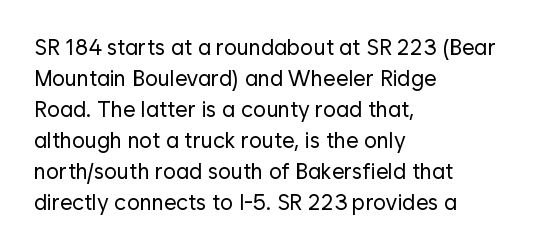
The words here are not underlined. Default kerning and tracking; the words read as compact shapes. The paragraph shown leans on its left margin. Posture: straight, roman, zero tilt. Vertical stems look standard width or narrower in stroke. Vertical spacing — default.
